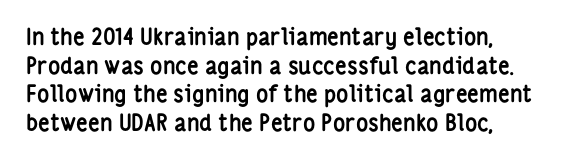
Q: Is the text bold? A: Yes.
Q: Is the text italic (slanted)? A: No, it is upright.
Q: Is the text underlined? A: No.
Q: How is the paragraph aligned? A: Left-aligned.
Q: Is the spacing between letters normal or unusually wide? A: Normal.
Q: Is the spacing between lines tight, normal or loose? A: Normal.
